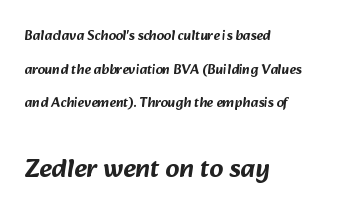
The letters sit at their default tracking, neither squeezed nor spread. Rule under the text: the space is simply empty. If you measured baseline to baseline, you'd find a long distance. Does the bottom block carry the larger type? Yes, it does. Notice how the passage keeps a crisp vertical edge on the left only.
